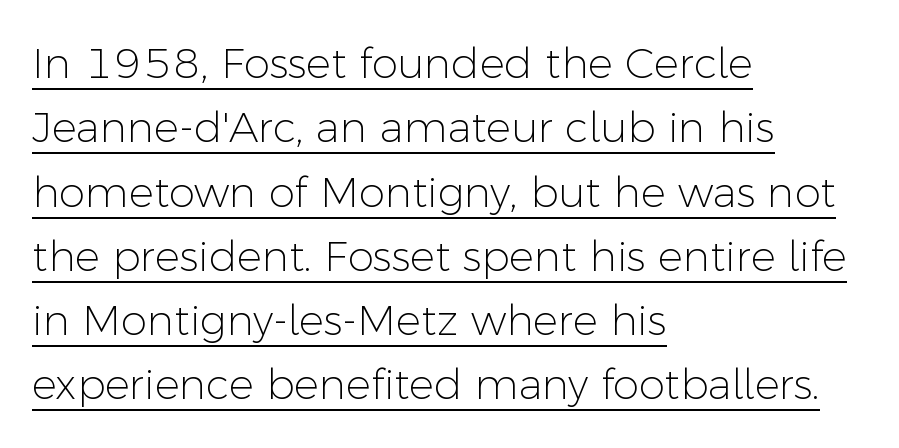
Q: Is the text bold? A: No.
Q: Is the text italic (slanted)? A: No, it is upright.
Q: Is the typeface a serif or a sans-serif typeface? A: Sans-serif.
Q: Is the text underlined? A: Yes.
Q: How is the paragraph aligned? A: Left-aligned.
Q: Is the spacing between letters normal or unusually wide? A: Normal.
Q: Is the spacing between lines tight, normal or loose? A: Normal.
Q: Width (condensed, normal, or wide)? A: Normal.
Q: Stroke contrast? A: Low.
Q: x-height? A: Medium.
Q: Monospaced? A: No.
